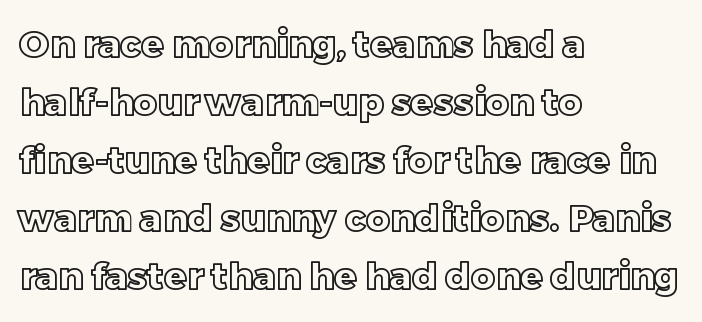
Q: Is the text italic (slanted)? A: No, it is upright.
Q: Is the text underlined? A: No.
Q: How is the paragraph aligned? A: Left-aligned.
Q: Is the spacing between letters normal or unusually wide? A: Normal.
Q: Is the spacing between lines tight, normal or loose? A: Normal.
Q: Width (condensed, normal, or wide)? A: Normal.
Q: x-height? A: Large.
Q: Monospaced? A: No.
